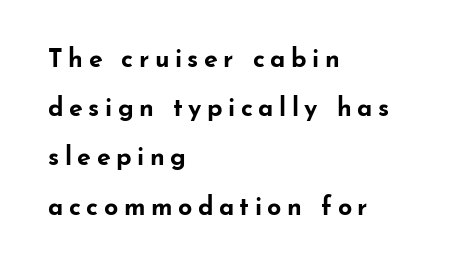
Beneath every word, the page is bare. When letters stand straight like this, we call the style roman or upright. On the weight axis this lands at bold, roughly 700. If you drew a ruler down the left edge, every line would touch it. Tracking value appears strongly positive — letters spread wide. Compared with typical paragraphs, the rows here are farther apart.
